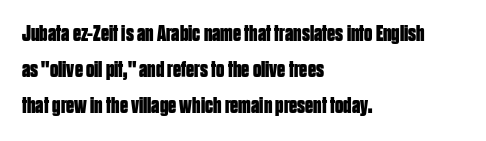
Q: Is the text bold? A: Yes.
Q: Is the text italic (slanted)? A: No, it is upright.
Q: Is the text underlined? A: No.
Q: How is the paragraph aligned? A: Left-aligned.
Q: Is the spacing between letters normal or unusually wide? A: Normal.
Q: Is the spacing between lines tight, normal or loose? A: Normal.
